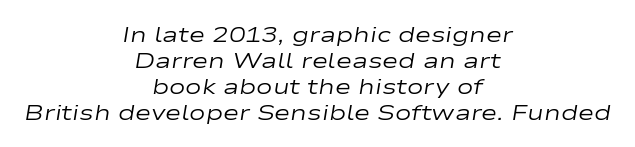
The image shows 22 px text type, italic (leaning right); set centered, line spacing 1.18x, normal letter spacing, not underlined.
